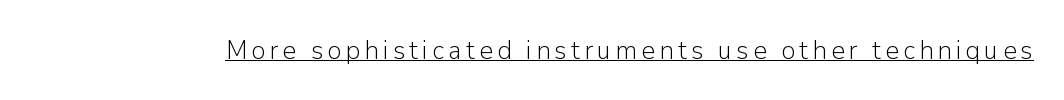
{"italic": "no", "bold": "no", "underline": "yes", "glyph_px": 27}
